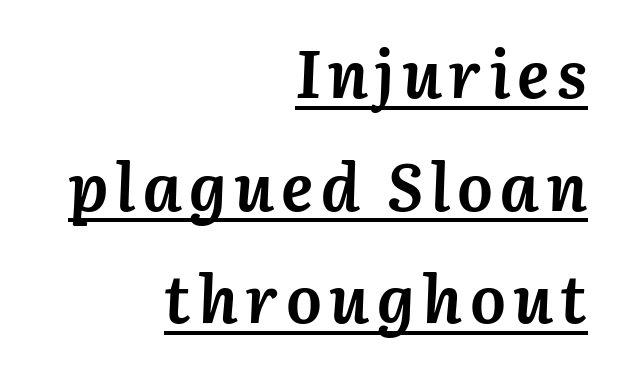
{"italic": "yes", "lean": "right", "slant_degrees": 3, "bold": "yes", "weight": "semibold", "width": "normal", "stroke_contrast": "medium", "x_height": "medium", "monospaced": "no", "underline": "yes", "align": "right", "line_spacing": "normal", "line_spacing_ratio": 1.68, "glyph_px": 67}
